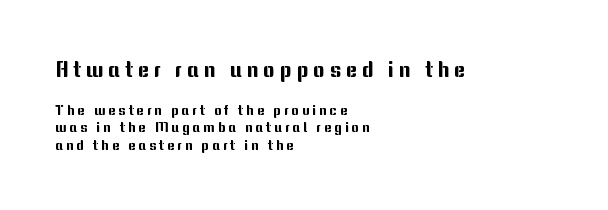
{"italic": "no", "underline": "no", "align": "left", "line_spacing": "normal", "line_spacing_ratio": 1.27, "letter_spacing": "wide", "letter_spacing_em": 0.22, "larger_block": "first", "size_ratio": 1.57, "glyph_px": 22}
